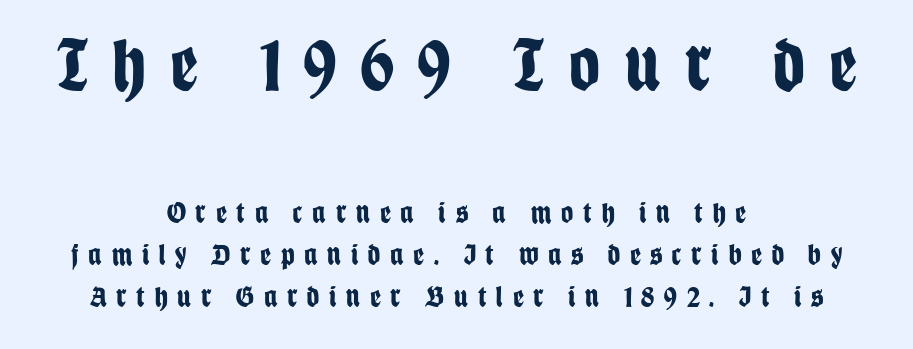
The image shows 76 px bold, condensed sans-serif type, upright; set centered, normal line spacing (1.39x), unusually wide letter spacing (+0.33 em), not underlined; the first (top) block is 2.53x larger; low stroke contrast and a large x-height.
